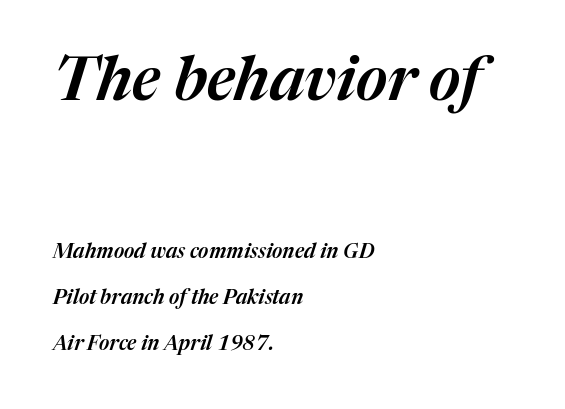
Q: Is the text italic (slanted)? A: Yes, it leans right by about 17 degrees.
Q: Is the text underlined? A: No.
Q: How is the paragraph aligned? A: Left-aligned.
Q: Is the spacing between letters normal or unusually wide? A: Normal.
Q: Is the spacing between lines tight, normal or loose? A: Loose.
Q: Which block of text is set in a larger size, the first (top) or the second (bottom)? A: The first (top) one.
Q: Width (condensed, normal, or wide)? A: Normal.
Q: Stroke contrast? A: Medium.
Q: x-height? A: Medium.
Q: Monospaced? A: No.
